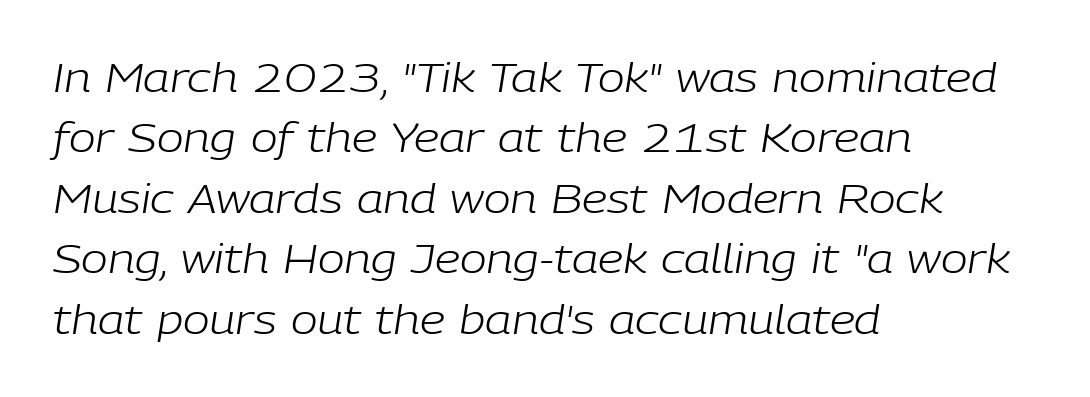
The image shows 40 px light type, italic (leaning right); set left-aligned, normal line spacing (1.51x), normal letter spacing, not underlined; low stroke contrast and a medium x-height.
